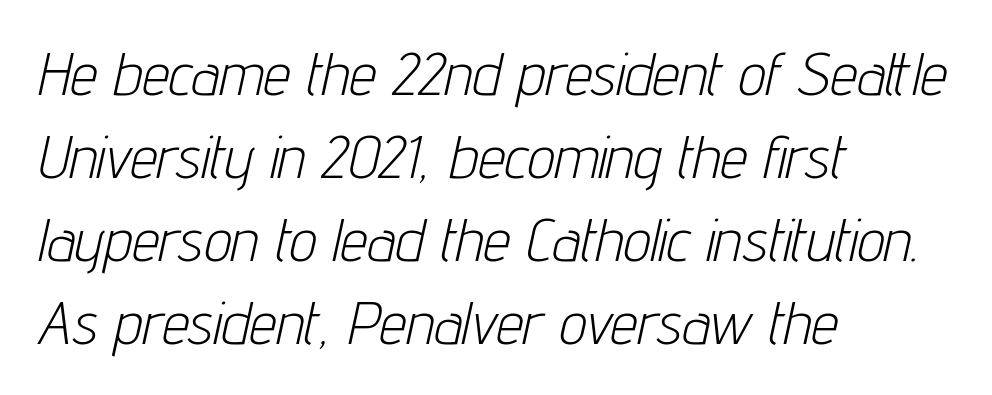
The image shows 61 px light, condensed type, italic (leaning right); set left-aligned, normal line spacing (1.36x), normal letter spacing, not underlined; low stroke contrast and a medium x-height.
